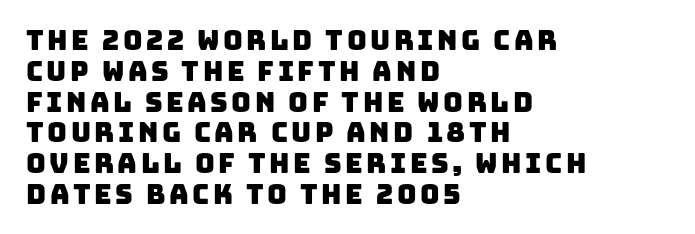
Nobody drew a line under any word here. The passage is arranged the way most books set body copy — flush left. Reading down the column, the eye jumps only a short way to each next line.
